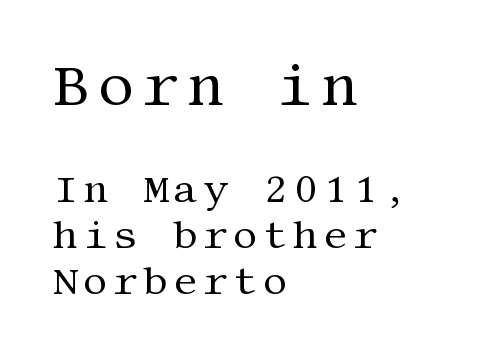
The image shows 58 px regular-weight serif type, upright; set left-aligned, line spacing 1.17x, not underlined; the first (top) block is 1.49x larger; medium stroke contrast and a large x-height.
